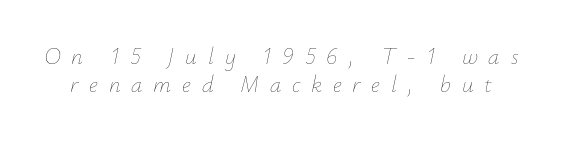
Words appear elongated and porous because spacing is wide. The passage shown is not underscored anywhere. There's an unmistakable incline to the writing here. Bold? No — there's no thickening of the strokes.
